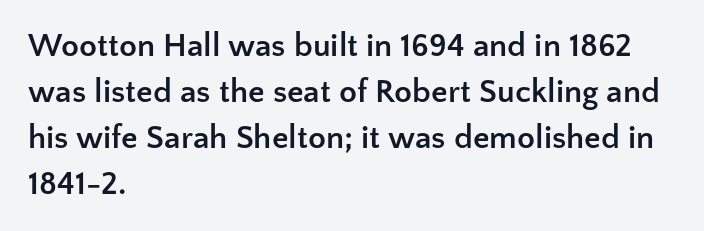
{"serif": "no", "italic": "no", "bold": "yes", "weight": "semibold", "width": "normal", "stroke_contrast": "low", "x_height": "medium", "monospaced": "no", "underline": "no", "align": "left", "line_spacing": "normal", "line_spacing_ratio": 1.39, "letter_spacing": "normal", "letter_spacing_em": 0.0, "glyph_px": 33}
